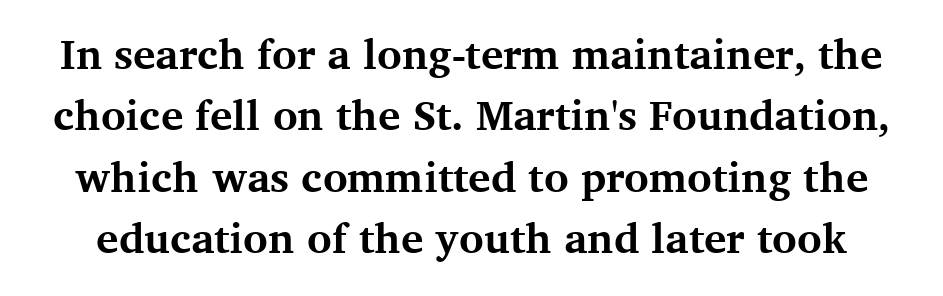
{"serif": "yes", "italic": "no", "bold": "yes", "weight": "bold", "width": "normal", "stroke_contrast": "medium", "x_height": "medium", "monospaced": "no", "underline": "no", "line_spacing": "normal", "line_spacing_ratio": 1.46, "letter_spacing": "normal", "letter_spacing_em": 0.0, "glyph_px": 42}
